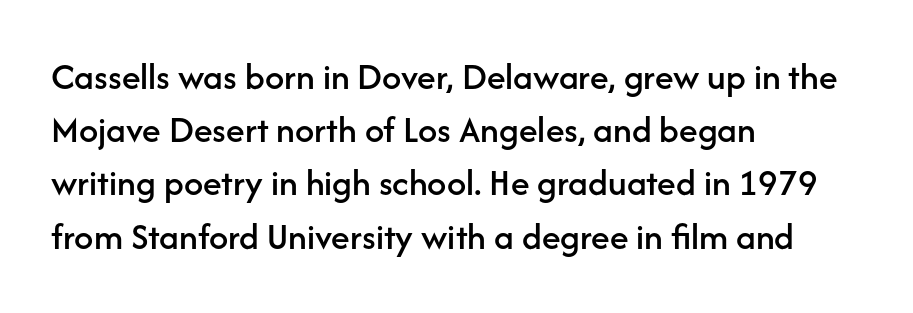
Q: Is the text italic (slanted)? A: No, it is upright.
Q: Is the typeface a serif or a sans-serif typeface? A: Sans-serif.
Q: Is the text underlined? A: No.
Q: How is the paragraph aligned? A: Left-aligned.
Q: Is the spacing between letters normal or unusually wide? A: Normal.
Q: Is the spacing between lines tight, normal or loose? A: Normal.
Q: Width (condensed, normal, or wide)? A: Normal.
Q: Stroke contrast? A: Low.
Q: x-height? A: Medium.
Q: Monospaced? A: No.
